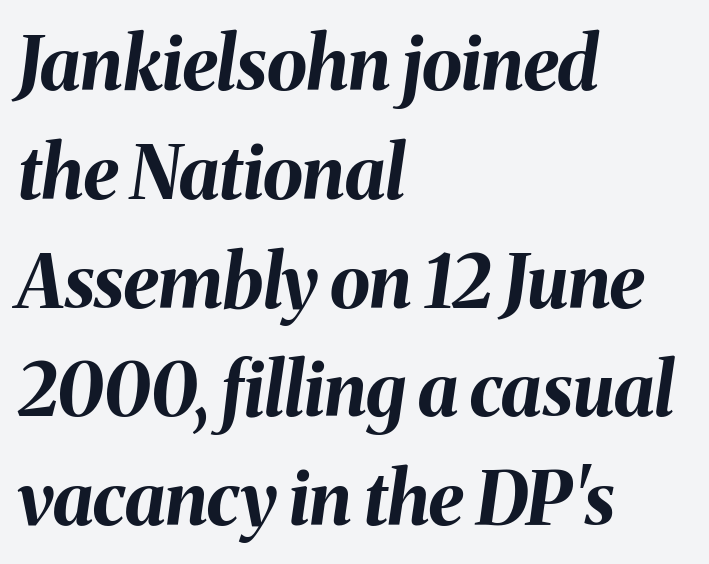
Q: Is the text bold? A: Yes.
Q: Is the text italic (slanted)? A: Yes, it leans right by about 8 degrees.
Q: Is the text underlined? A: No.
Q: How is the paragraph aligned? A: Left-aligned.
Q: Is the spacing between letters normal or unusually wide? A: Normal.
Q: Is the spacing between lines tight, normal or loose? A: Normal.
Q: Width (condensed, normal, or wide)? A: Normal.
Q: Stroke contrast? A: Medium.
Q: x-height? A: Medium.
Q: Monospaced? A: No.
